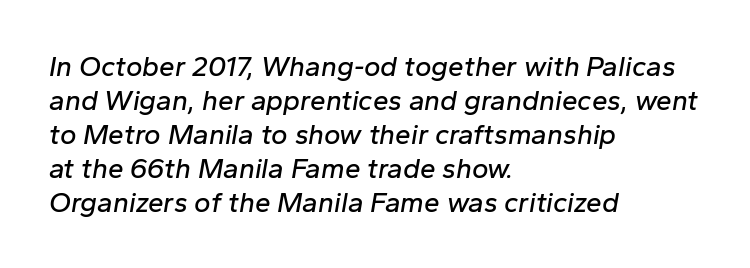
Underlining? Definitely not there. Casual observation: everything's shoved over to the left. You can tell it's italic because the verticals aren't actually vertical. Note the varied advance widths — an 'i' is clearly narrower than an 'm'. A typesetter would call this zero additional tracking.
